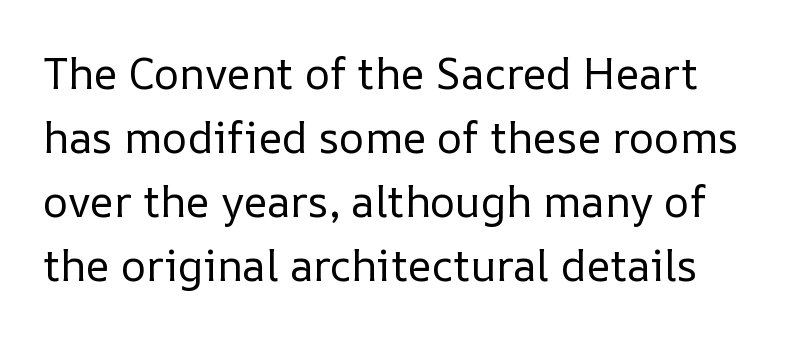
The image shows 43 px regular-weight type, upright; set normal line spacing (1.49x), normal letter spacing, not underlined; low stroke contrast and a medium x-height.
